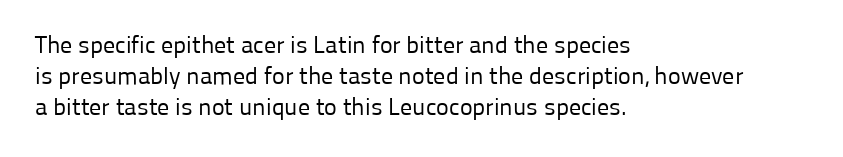
{"italic": "no", "bold": "no", "underline": "no", "align": "left", "line_spacing": "normal", "line_spacing_ratio": 1.3, "letter_spacing": "normal", "letter_spacing_em": 0.0, "glyph_px": 24}
